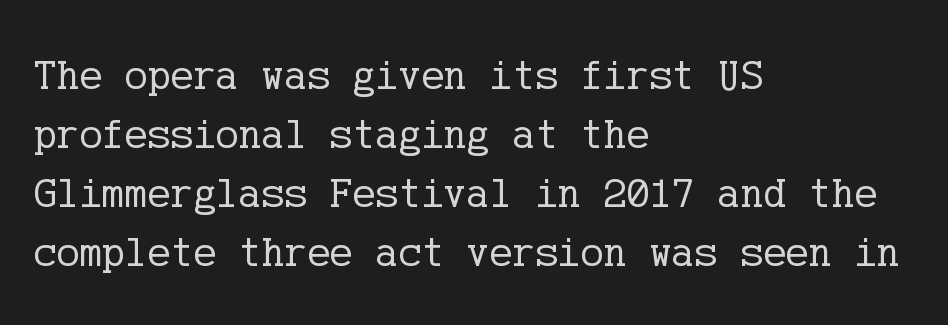
Words appear dense and cohesive because spacing is normal. No letter is thick-stroked: the sample isn't bold. Vertical spacing — default. No word sits above an underline. Yep, those are serifs on the letters.
